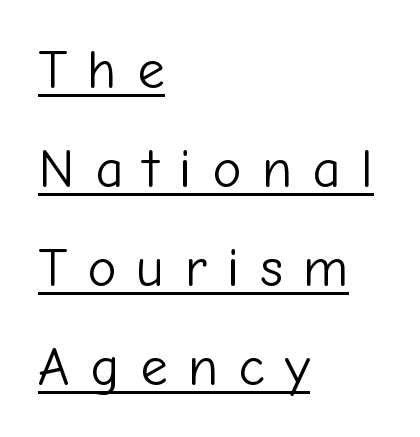
The image shows 55 px light sans-serif type, upright; set left-aligned, line spacing 1.8x, unusually wide letter spacing (+0.37 em), underlined; low stroke contrast and a medium x-height.
